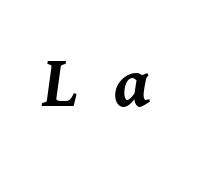
Do the characters align in a grid? No, the font is proportional. Posture: slanted. Letter spacing: wide. The zone under the glyphs is completely vacant.
